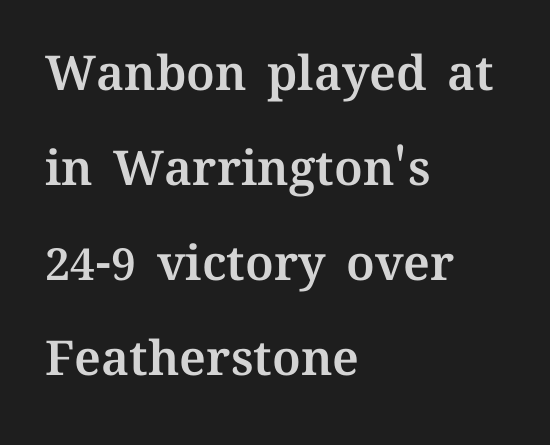
Proportional: the letters do not fall into vertical columns. Standard letterfit; no display-style spreading of the glyphs. Teacher's note: observe the even left margin — that is flush-left alignment. Quick note: not italic, upright.
